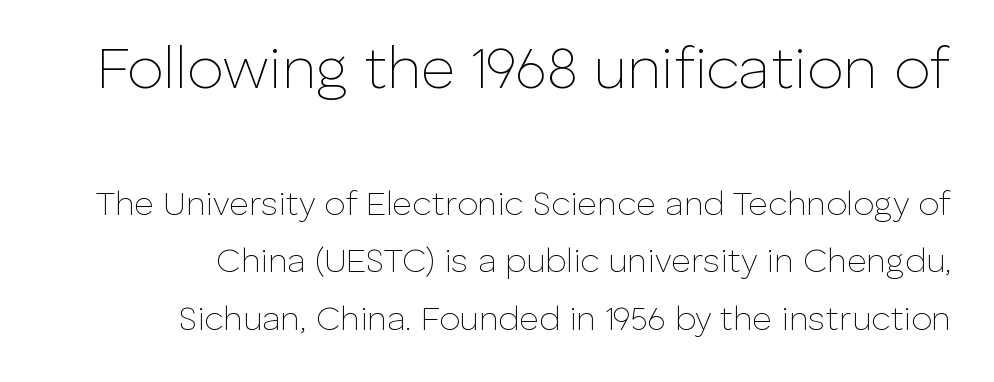
Q: Is the text bold? A: No.
Q: Is the text italic (slanted)? A: No, it is upright.
Q: Is the typeface a serif or a sans-serif typeface? A: Sans-serif.
Q: Is the text underlined? A: No.
Q: Is the spacing between letters normal or unusually wide? A: Normal.
Q: Is the spacing between lines tight, normal or loose? A: Normal.
Q: Which block of text is set in a larger size, the first (top) or the second (bottom)? A: The first (top) one.
Q: Width (condensed, normal, or wide)? A: Normal.
Q: Stroke contrast? A: Low.
Q: x-height? A: Medium.
Q: Monospaced? A: No.
